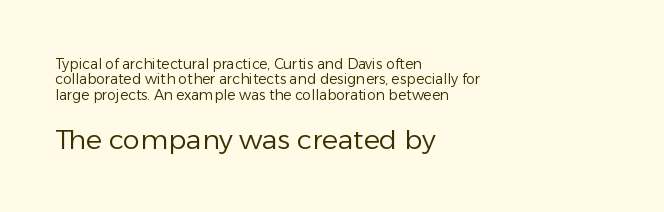
Q: Is the text bold? A: No.
Q: Is the text italic (slanted)? A: No, it is upright.
Q: Is the text underlined? A: No.
Q: How is the paragraph aligned? A: Left-aligned.
Q: Is the spacing between letters normal or unusually wide? A: Normal.
Q: Is the spacing between lines tight, normal or loose? A: Tight.
Q: Which block of text is set in a larger size, the first (top) or the second (bottom)? A: The second (bottom) one.
